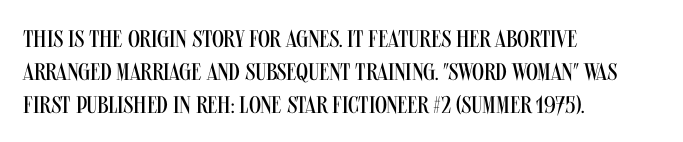
{"italic": "no", "bold": "no", "underline": "no", "align": "left", "line_spacing": "normal", "line_spacing_ratio": 1.38, "letter_spacing": "normal", "letter_spacing_em": 0.0, "glyph_px": 24}
